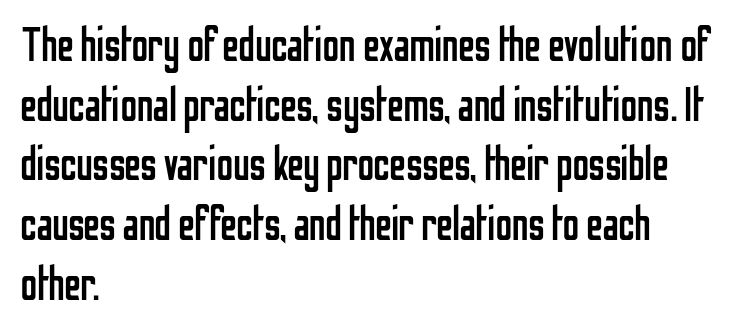
The image shows 47 px regular-weight, condensed sans-serif type, upright; set left-aligned, normal line spacing (1.27x), normal letter spacing, not underlined; low stroke contrast and a medium x-height.
